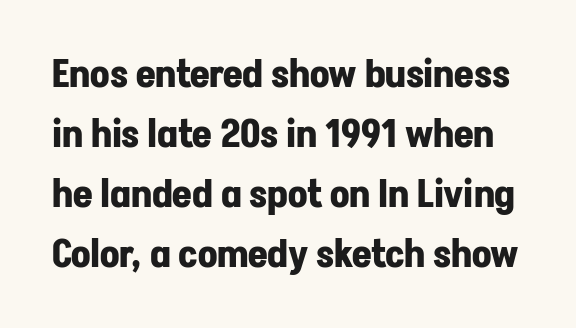
{"serif": "no", "italic": "no", "bold": "yes", "weight": "bold", "width": "normal", "stroke_contrast": "low", "x_height": "medium", "monospaced": "no", "underline": "no", "line_spacing": "normal", "line_spacing_ratio": 1.58, "letter_spacing": "normal", "letter_spacing_em": 0.0, "glyph_px": 38}
